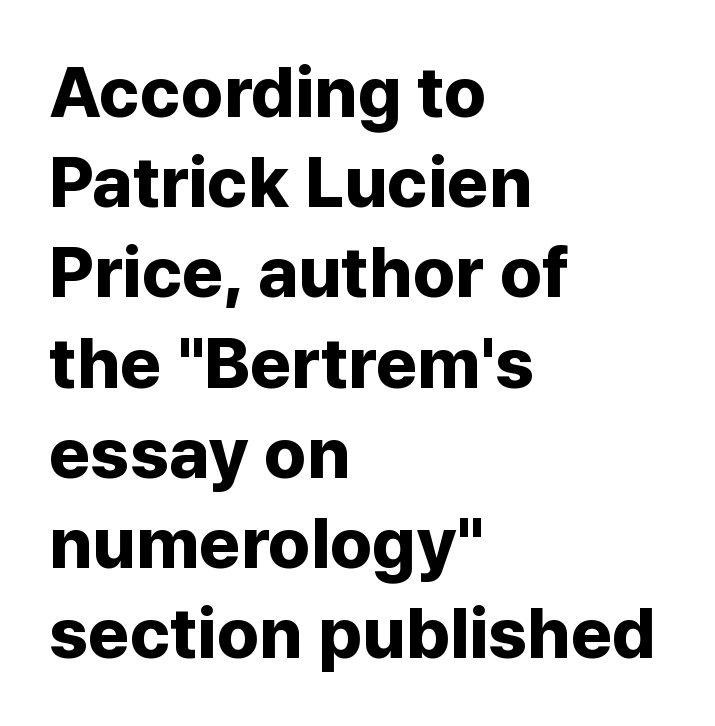
{"serif": "no", "italic": "no", "bold": "yes", "weight": "bold", "width": "normal", "stroke_contrast": "low", "x_height": "medium", "monospaced": "no", "underline": "no", "align": "left", "line_spacing": "normal", "line_spacing_ratio": 1.27, "letter_spacing": "normal", "letter_spacing_em": 0.0, "glyph_px": 71}
